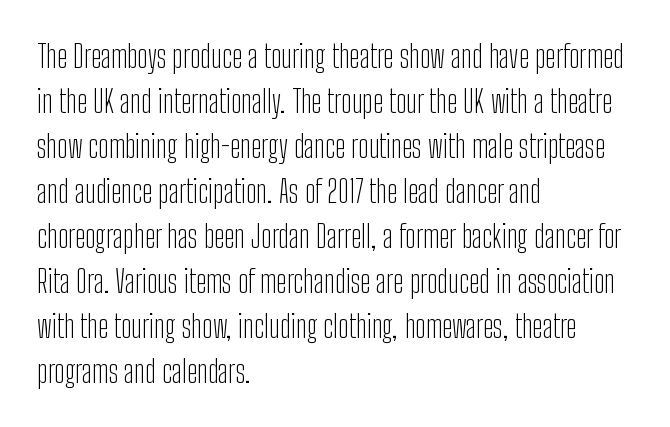
The compositor pushed each line to the left boundary. Horizontal bands of white between lines are of average thickness. The characters are drawn with everyday or finer stroke widths. Quick note: underline off. There is no visible air inserted between adjacent glyphs.
